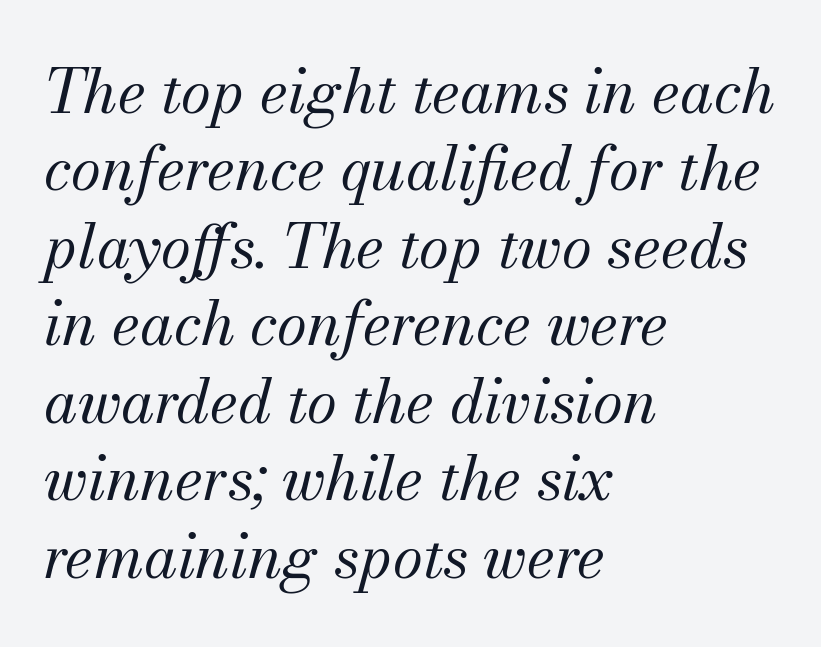
Beneath every word, the page is bare. Posture: slanted. The rendering shows small feet on the letterforms — a serif design. The leading is moderate, giving the passage an even texture.
